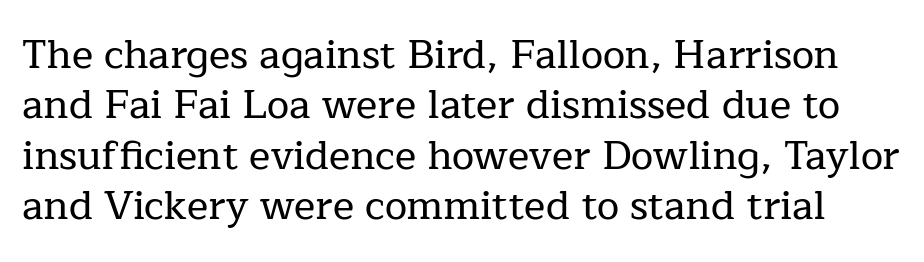
The space between consecutive lines is moderate. Character widths vary here, with narrow letters taking less room than wide ones. Yep, those are serifs on the letters. The rendering keeps characters at their native spacing. In terms of posture, this sample is upright. Descenders are the only things crossing below the line.
